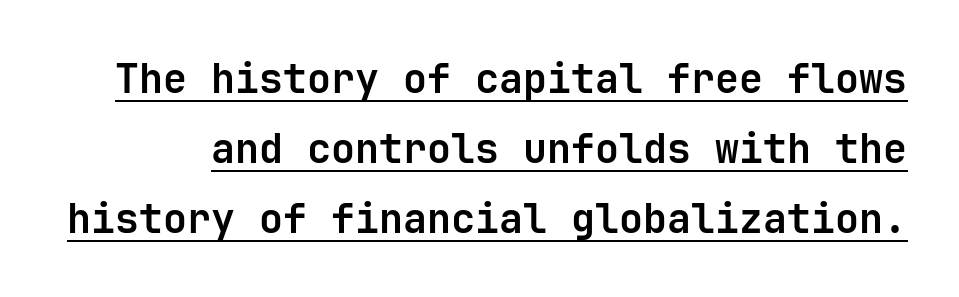
{"serif": "no", "italic": "no", "bold": "yes", "weight": "bold", "width": "normal", "stroke_contrast": "low", "x_height": "medium", "monospaced": "yes", "underline": "yes", "line_spacing_ratio": 1.75, "letter_spacing": "normal", "letter_spacing_em": 0.0, "glyph_px": 40}
